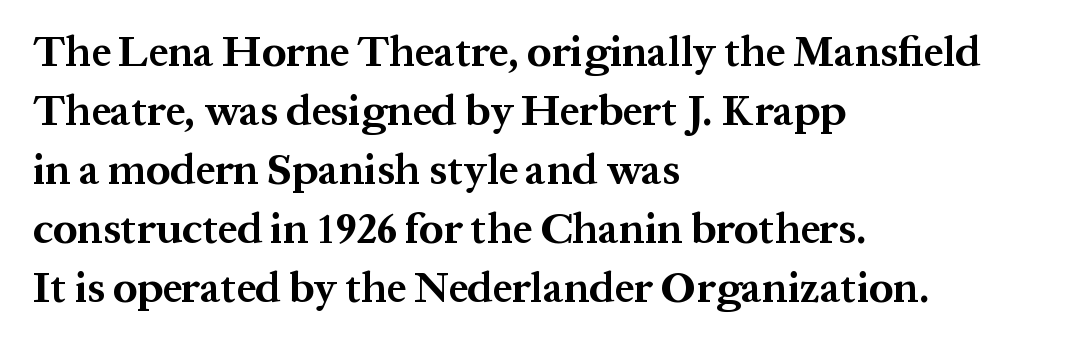
Leading: standard. Examine the stroke ends and you'll spot serifs. The letters advance in unequal steps, a hallmark of proportional type. Unlike italic type, these characters show no tilt at all. This rendering features lettering with no underline. Caption: multi-line text, flush left, ragged right.
